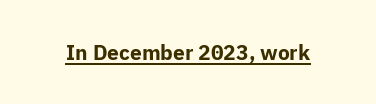
{"italic": "no", "bold": "yes", "underline": "yes", "letter_spacing": "normal", "letter_spacing_em": 0.0, "glyph_px": 21}
